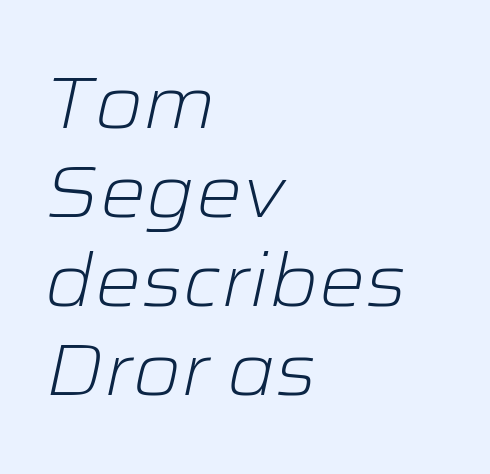
Q: Is the text bold? A: No.
Q: Is the text italic (slanted)? A: Yes, it leans right by about 12 degrees.
Q: Is the text underlined? A: No.
Q: How is the paragraph aligned? A: Left-aligned.
Q: Is the spacing between letters normal or unusually wide? A: Normal.
Q: Width (condensed, normal, or wide)? A: Wide.
Q: Stroke contrast? A: Low.
Q: x-height? A: Medium.
Q: Monospaced? A: No.
